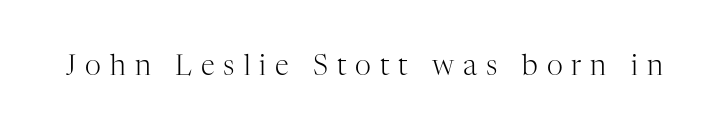
The characters display serif detailing at their extremities. Unlike italic type, these characters show no tilt at all. Spacing verdict: proportional, widths tailored to each character. Underlining? Definitely not there.
